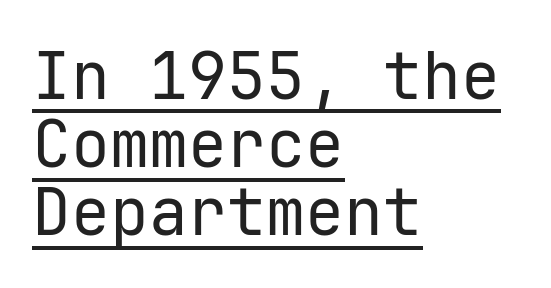
Quick note: not italic, upright. Inter-character spacing is left at the font's built-in metrics. The paragraph has a hard left edge and a soft right edge. Each new line begins almost immediately beneath the previous one. Each letter, wide or thin by design, is forced into the same width here. Each letter's strokes conclude bluntly, with no projecting serifs.
